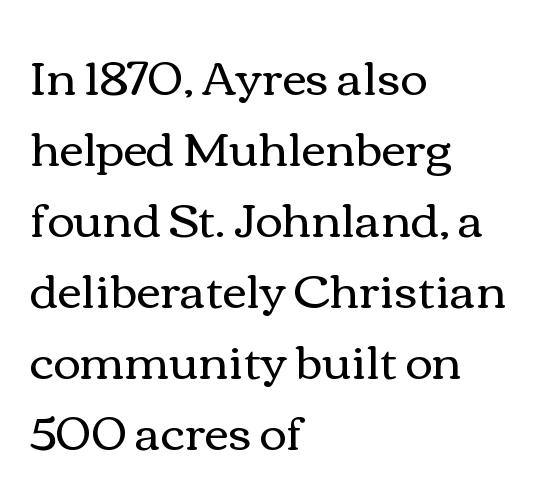
Q: Is the text bold? A: No.
Q: Is the text italic (slanted)? A: No, it is upright.
Q: Is the text underlined? A: No.
Q: How is the paragraph aligned? A: Left-aligned.
Q: Is the spacing between letters normal or unusually wide? A: Normal.
Q: Is the spacing between lines tight, normal or loose? A: Normal.
Q: Width (condensed, normal, or wide)? A: Wide.
Q: x-height? A: Medium.
Q: Monospaced? A: No.
